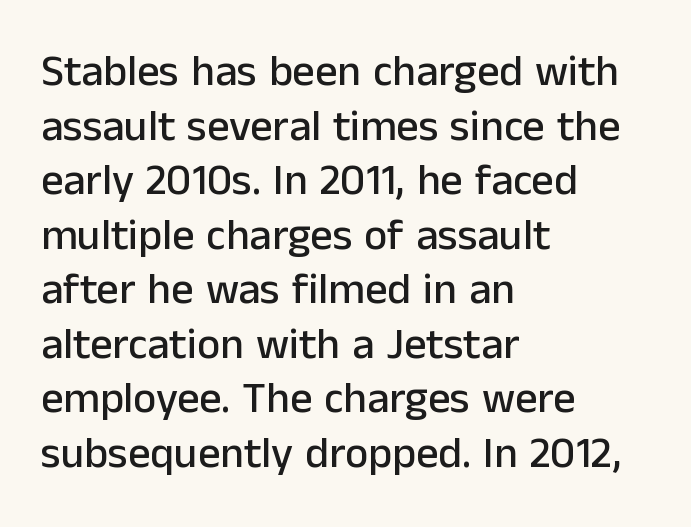
Note: no serifs on the glyphs. How are the letters spaced? Ordinarily, with no added tracking. Every stem runs plumb, perpendicular to the baseline. Teacher's note: observe the even left margin — that is flush-left alignment. The specimen omits any rule beneath the text block's lines. Here the designer chose a conventional face with non-uniform glyph widths.
